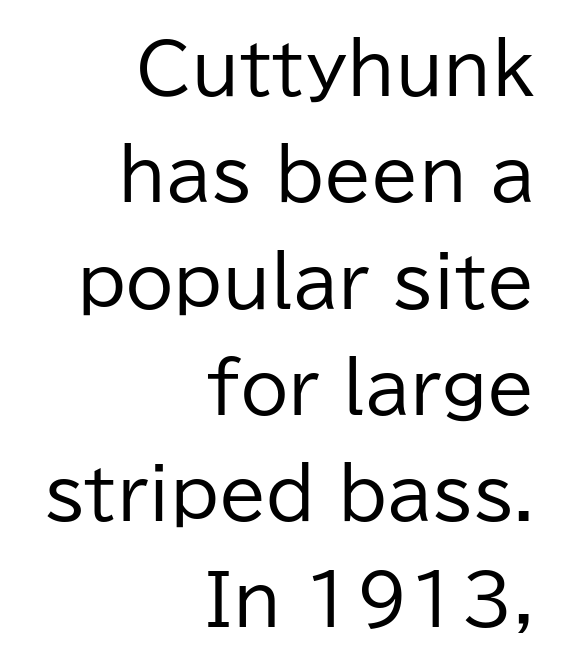
Q: Is the text bold? A: No.
Q: Is the text italic (slanted)? A: No, it is upright.
Q: Is the typeface a serif or a sans-serif typeface? A: Sans-serif.
Q: Is the text underlined? A: No.
Q: How is the paragraph aligned? A: Right-aligned.
Q: Is the spacing between letters normal or unusually wide? A: Normal.
Q: Is the spacing between lines tight, normal or loose? A: Normal.
Q: Width (condensed, normal, or wide)? A: Normal.
Q: Stroke contrast? A: Low.
Q: x-height? A: Medium.
Q: Monospaced? A: No.
